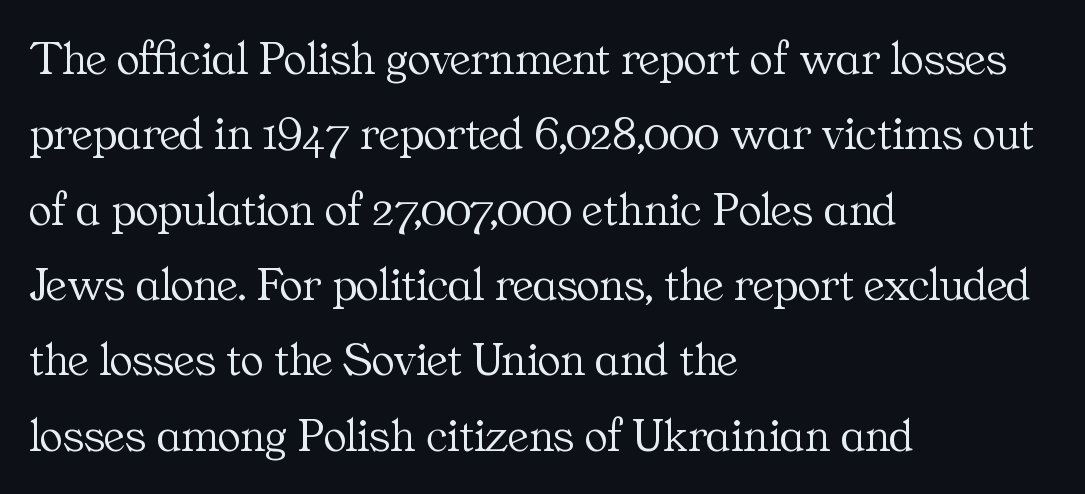
The glyphs in this specimen are seriffed. In CSS terms this would be text-align: left. The rows are spaced the way most documents space them. In terms of letterspacing, this is plain default setting. The typeface has the unassuming heft of standard copy or less. The font's upright variant was chosen for this text.
